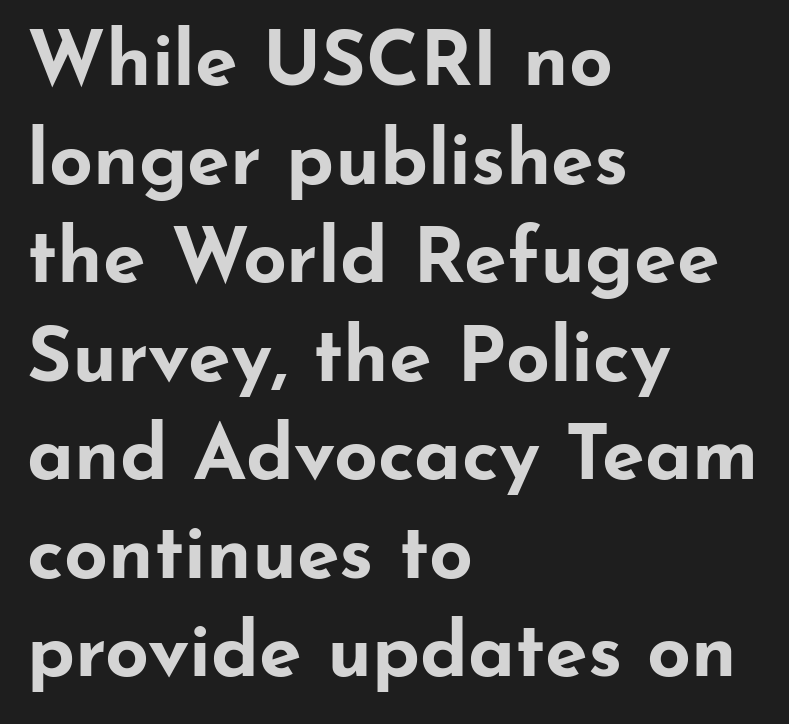
Notice how the stems are strictly vertical — no italics here. To sum up the face: it is a sans, with no serifs. There is no visible air inserted between adjacent glyphs. Every letter is thick-stroked: bold, no question. The lines are quadded left. You could not count columns in this text — the font is proportionally spaced.
